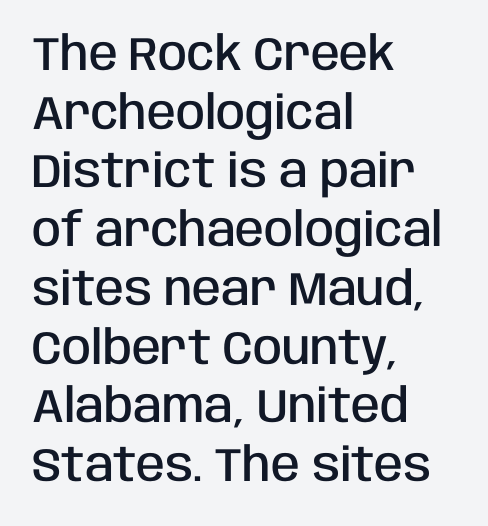
The ragged edge is on the right, which tells us the setting is flush left. Stroke terminals: plain, sans-serif. Every letter is mildly thick-stroked: semibold rather than bold. The foot of each line stays bare and open. The passage shown is typed in a proportional face where columns would drift.
